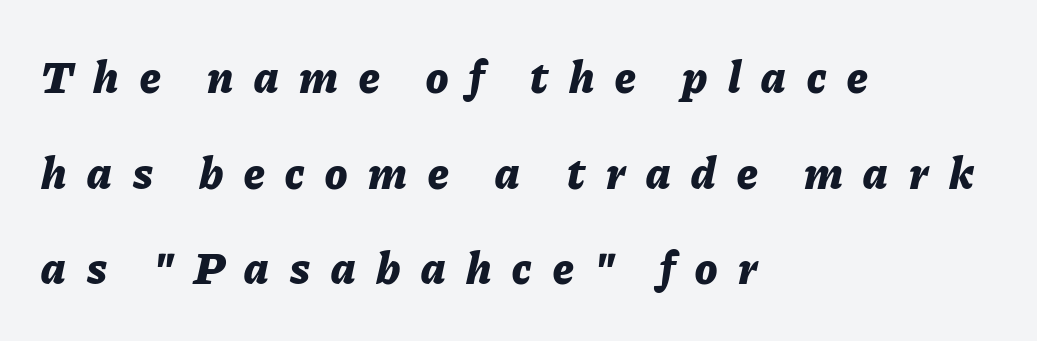
Q: Is the text bold? A: Yes.
Q: Is the text italic (slanted)? A: Yes, it leans right by about 11 degrees.
Q: Is the text underlined? A: No.
Q: How is the paragraph aligned? A: Left-aligned.
Q: Is the spacing between letters normal or unusually wide? A: Unusually wide.
Q: Is the spacing between lines tight, normal or loose? A: Loose.
Q: Width (condensed, normal, or wide)? A: Normal.
Q: Stroke contrast? A: Low.
Q: x-height? A: Medium.
Q: Monospaced? A: No.
